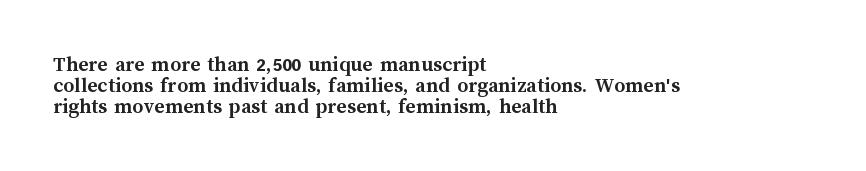
The image shows 22 px bold type, upright; set left-aligned, tight line spacing (0.95x), normal letter spacing, not underlined.
